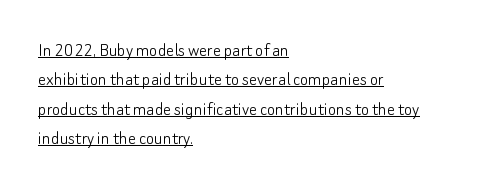
{"italic": "no", "bold": "no", "underline": "yes", "align": "left", "line_spacing": "normal", "line_spacing_ratio": 1.47, "letter_spacing": "normal", "letter_spacing_em": 0.0, "glyph_px": 20}
